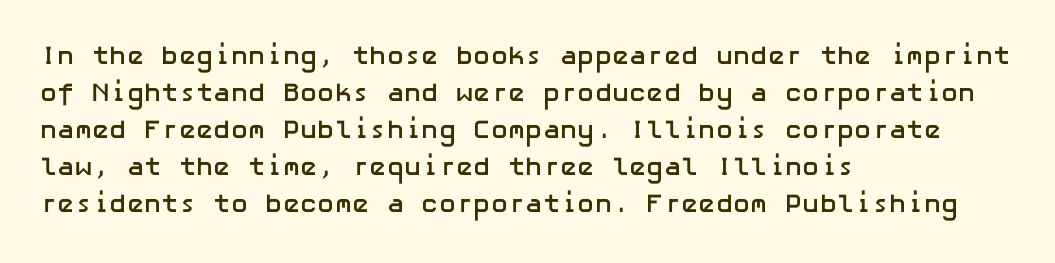
These words are printed bold, with thick strokes throughout. Between one letter and the next there's only the usual sliver of space. The letters stand straight up with perfectly vertical stems. The rendering anchors every line to the left-hand side. The leading is moderate, giving the passage an even texture.
